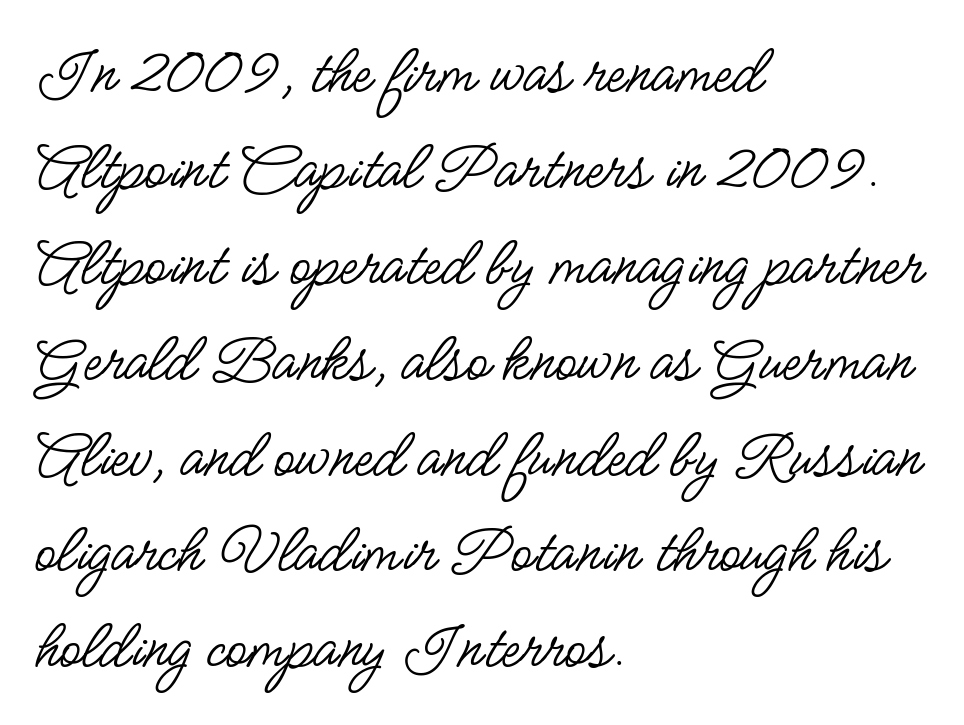
Is this a sans? Yes — the strokes have no serifs. The rendering keeps characters at their native spacing. Reading down the block, your eye returns to a fixed left position each line. This sample has the flowing, uneven cadence of proportional lettering.
